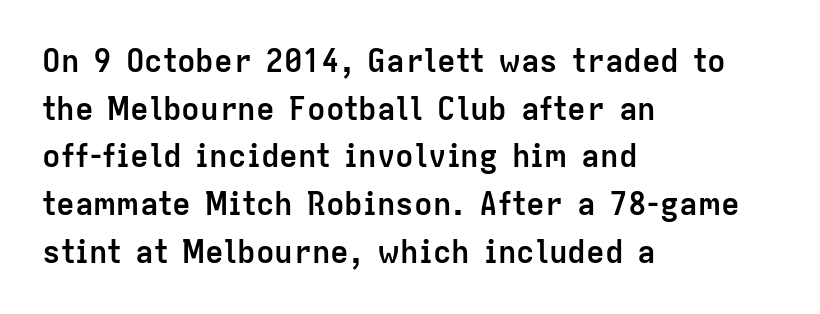
The image shows 31 px semibold sans-serif type, upright; set left-aligned, normal line spacing (1.54x), normal letter spacing, not underlined; low stroke contrast and a medium x-height.
